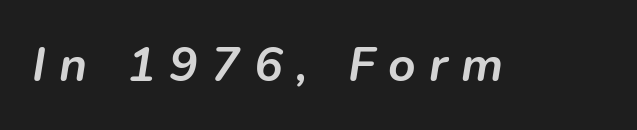
Think of a printed novel: that variable character pitch is what you see here. Glance below the letters and you will spot only blank space. Heavy, bold letterforms. There is plenty of visible air inserted between adjacent glyphs.
